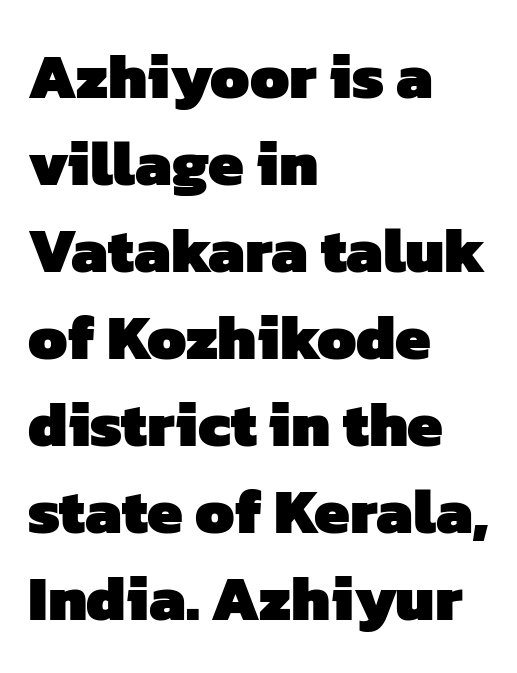
{"serif": "no", "bold": "yes", "weight": "heavy", "width": "normal", "stroke_contrast": "low", "x_height": "medium", "monospaced": "no", "underline": "no", "align": "left", "line_spacing": "normal", "line_spacing_ratio": 1.38, "letter_spacing": "normal", "letter_spacing_em": 0.0, "glyph_px": 63}
